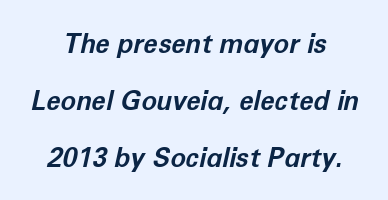
Words float on clear page, feet unadorned. The rendering uses a large line-height, opening up the rows. The letters are slanted; this is an italic face. A typesetter would call this zero additional tracking. Emphasis by weight is at full strength: bold.
